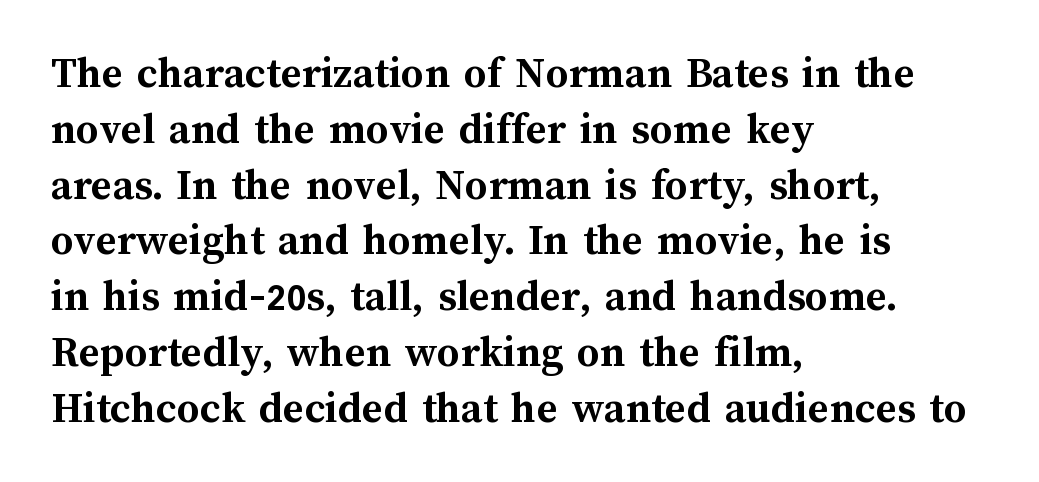
Q: Is the text bold? A: Yes.
Q: Is the text italic (slanted)? A: No, it is upright.
Q: Is the text underlined? A: No.
Q: How is the paragraph aligned? A: Left-aligned.
Q: Is the spacing between letters normal or unusually wide? A: Normal.
Q: Width (condensed, normal, or wide)? A: Normal.
Q: Stroke contrast? A: Medium.
Q: x-height? A: Medium.
Q: Monospaced? A: No.
